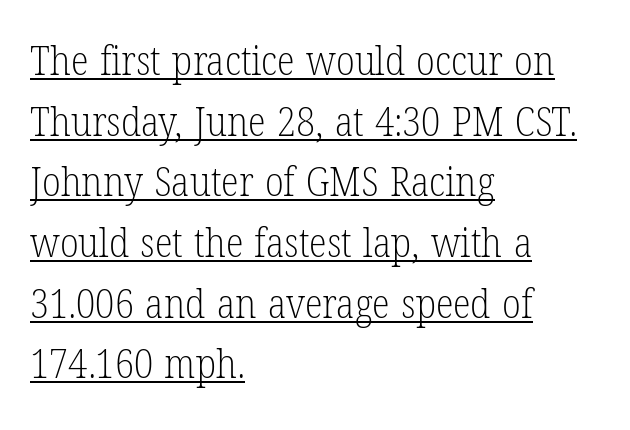
A light-to-regular cut is what we see here. Observe the serifs anchoring each vertical stroke in this sample. Does a line run under the words? Yes, clearly. Spacing verdict: proportional, widths tailored to each character.
